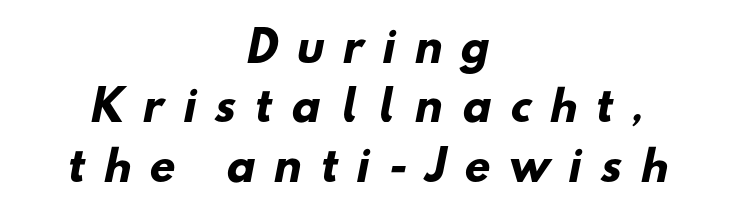
{"serif": "no", "bold": "yes", "weight": "heavy", "width": "normal", "stroke_contrast": "low", "x_height": "small", "monospaced": "no", "underline": "no", "align": "center", "line_spacing": "normal", "line_spacing_ratio": 1.45, "letter_spacing": "wide", "letter_spacing_em": 0.47, "glyph_px": 41}
